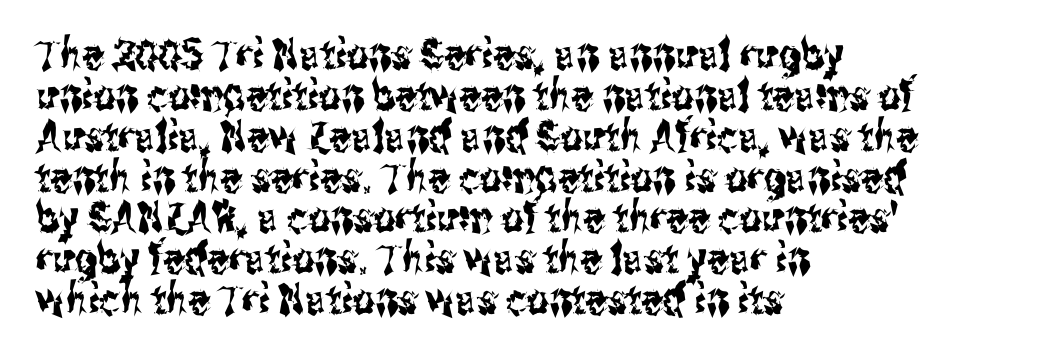
Q: Is the text italic (slanted)? A: No, it is upright.
Q: Is the typeface a serif or a sans-serif typeface? A: Sans-serif.
Q: Is the text underlined? A: No.
Q: How is the paragraph aligned? A: Left-aligned.
Q: Is the spacing between letters normal or unusually wide? A: Normal.
Q: Is the spacing between lines tight, normal or loose? A: Tight.
Q: Width (condensed, normal, or wide)? A: Condensed.
Q: Stroke contrast? A: Medium.
Q: x-height? A: Medium.
Q: Monospaced? A: No.
